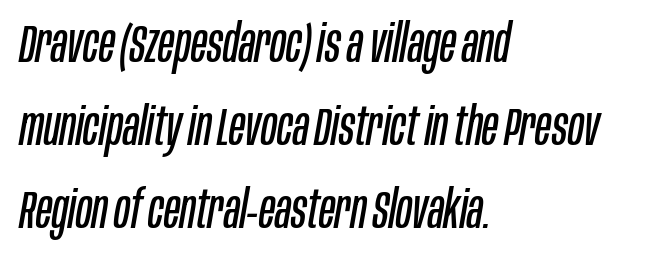
The image shows 52 px regular-weight, condensed type, italic (leaning right); set left-aligned, normal line spacing (1.6x), normal letter spacing, not underlined; low stroke contrast and a large x-height.
